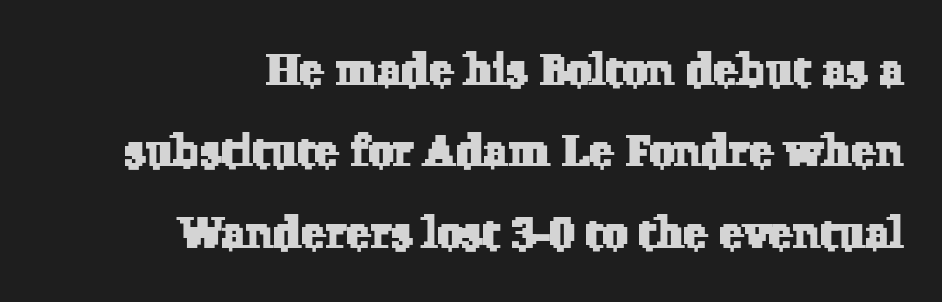
Examine the stroke ends and you'll spot serifs. Think of a printed novel: that variable character pitch is what you see here. In CSS terms this would be text-align: right. A bare baseline throughout the passage.
